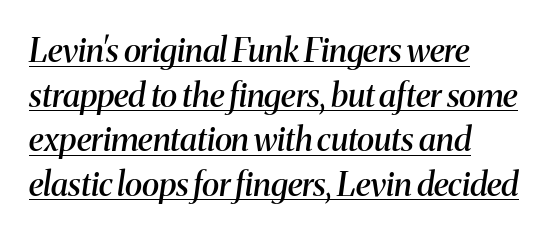
{"serif": "yes", "italic": "yes", "lean": "right", "slant_degrees": 8, "bold": "semi", "weight": "semibold", "width": "normal", "stroke_contrast": "medium", "x_height": "medium", "monospaced": "no", "underline": "yes", "align": "left", "line_spacing": "normal", "line_spacing_ratio": 1.35, "letter_spacing": "normal", "letter_spacing_em": 0.0, "glyph_px": 33}
